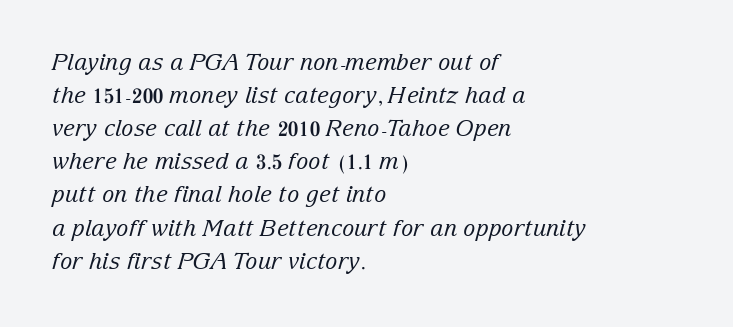
{"italic": "yes", "lean": "right", "slant_degrees": 15, "bold": "no", "underline": "no", "align": "left", "line_spacing": "normal", "line_spacing_ratio": 1.44, "letter_spacing": "normal", "letter_spacing_em": 0.0, "glyph_px": 23}
